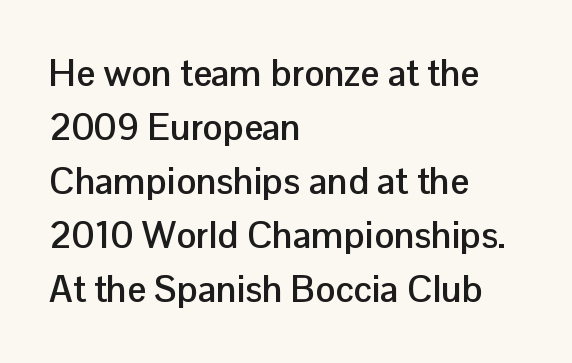
Tracking value appears to be zero — textbook default spacing. This rendering uses left alignment, leaving the right contour irregular. The passage shown stacks its lines at a standard gap. Summary of weight: heavy, a full bold.
